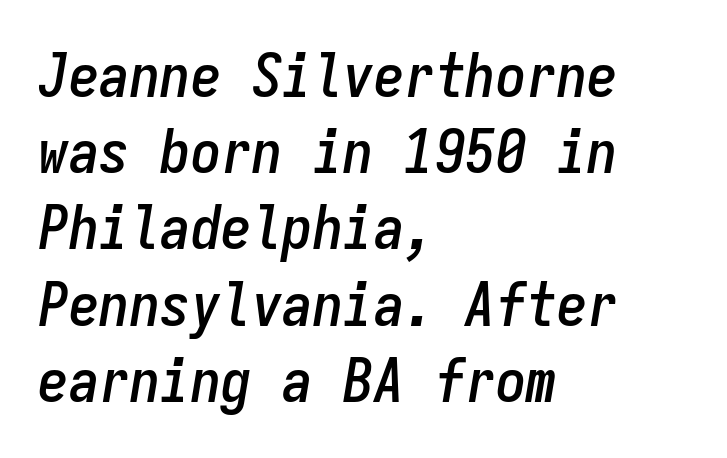
The image shows 61 px condensed type, italic (leaning right), monospaced; set left-aligned, normal line spacing (1.25x), normal letter spacing, not underlined; low stroke contrast and a medium x-height.
